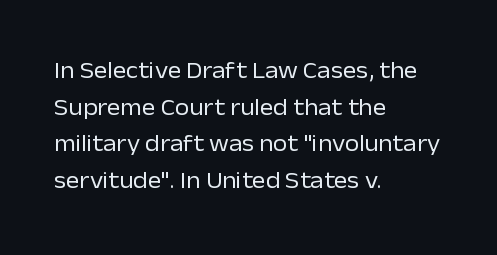
{"italic": "no", "bold": "no", "underline": "no", "align": "left", "line_spacing": "normal", "line_spacing_ratio": 1.59, "letter_spacing": "normal", "letter_spacing_em": 0.0, "glyph_px": 23}
